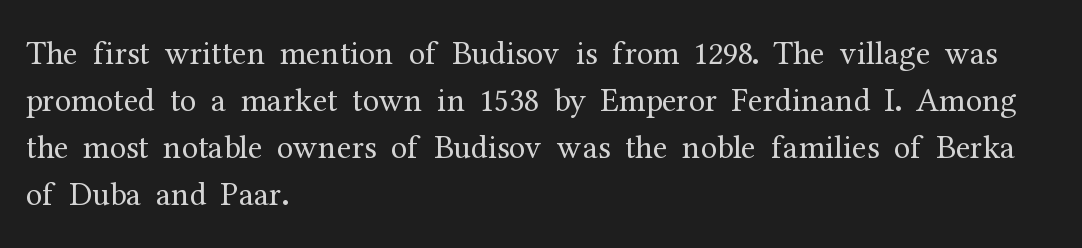
{"serif": "yes", "italic": "no", "bold": "no", "weight": "regular", "width": "normal", "stroke_contrast": "medium", "x_height": "medium", "monospaced": "no", "underline": "no", "align": "left", "line_spacing": "normal", "line_spacing_ratio": 1.42, "letter_spacing": "normal", "letter_spacing_em": 0.0, "glyph_px": 33}
